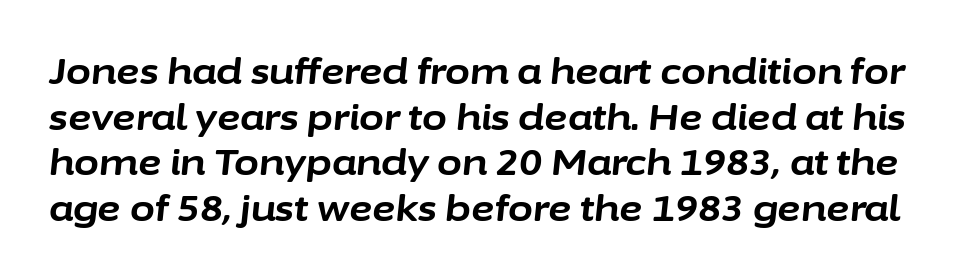
Think of a printed novel: that variable character pitch is what you see here. Descenders hang freely into open space. One glance says typical: line gaps are just what's usual. Italic: yes, the glyphs are oblique.
